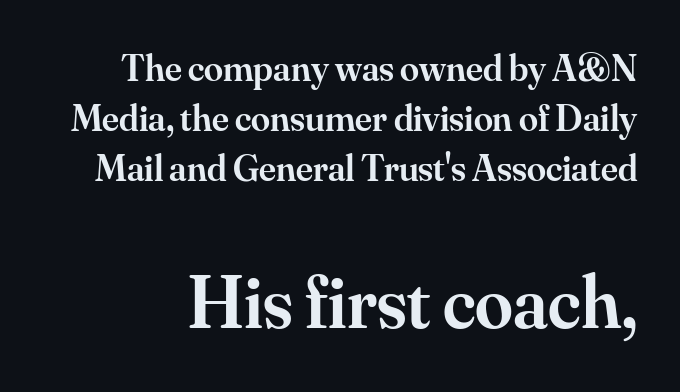
{"serif": "yes", "italic": "no", "bold": "semi", "weight": "semibold", "width": "normal", "stroke_contrast": "medium", "x_height": "small", "monospaced": "no", "underline": "no", "line_spacing": "normal", "line_spacing_ratio": 1.31, "letter_spacing": "normal", "letter_spacing_em": 0.0, "larger_block": "second", "size_ratio": 2.0, "glyph_px": 76}
